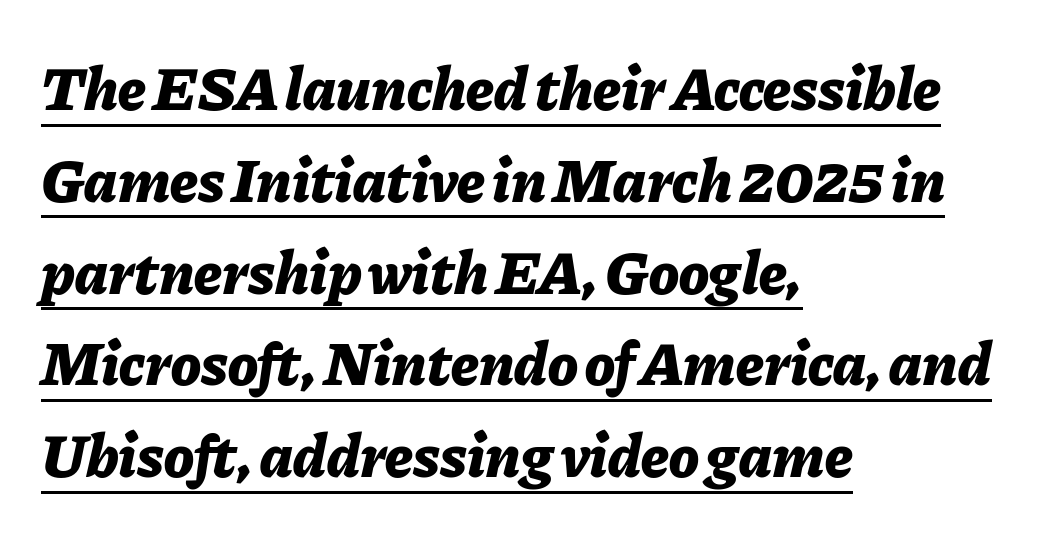
{"italic": "yes", "lean": "right", "slant_degrees": 11, "bold": "yes", "weight": "bold", "width": "normal", "stroke_contrast": "low", "x_height": "medium", "monospaced": "no", "underline": "yes", "align": "left", "line_spacing": "normal", "line_spacing_ratio": 1.48, "letter_spacing": "normal", "letter_spacing_em": 0.0, "glyph_px": 62}
